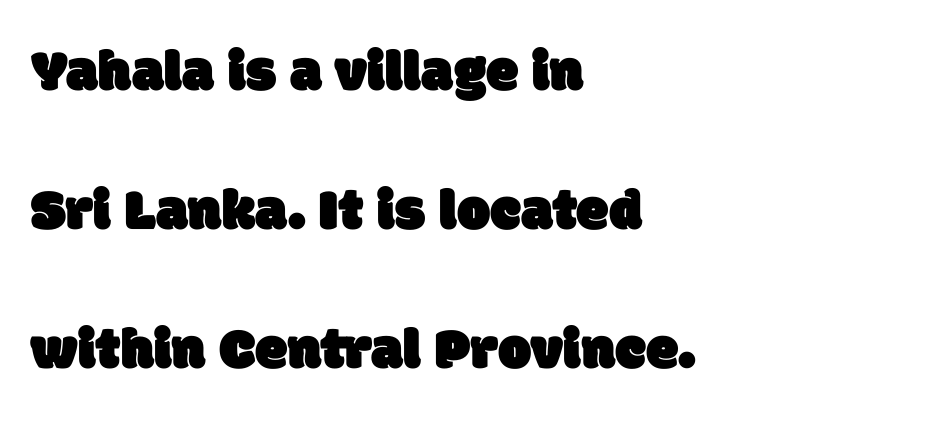
Serifs: no, the terminals of the letterforms are clean. Every row of glyphs begins at an identical x-position on the left. The rendering uses natural spacing where letterforms have individual widths. Quick note: interline space is abundant. The passage shown has conventional tracking throughout. Honestly, there is no underline to notice here at all.
